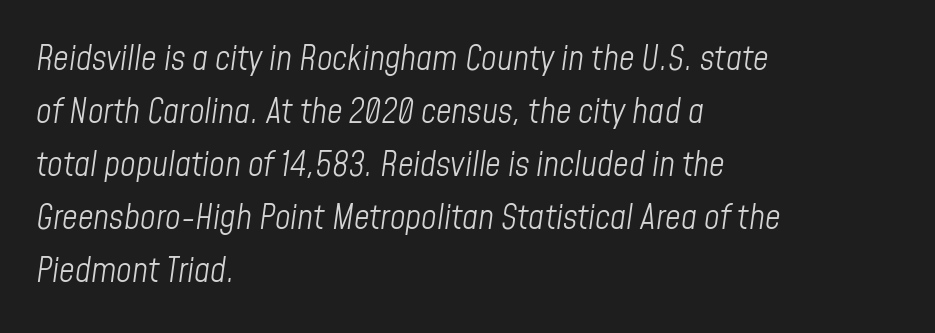
Q: Is the text bold? A: No.
Q: Is the text italic (slanted)? A: Yes, it leans right by about 8 degrees.
Q: Is the text underlined? A: No.
Q: How is the paragraph aligned? A: Left-aligned.
Q: Is the spacing between letters normal or unusually wide? A: Normal.
Q: Is the spacing between lines tight, normal or loose? A: Normal.
Q: Width (condensed, normal, or wide)? A: Condensed.
Q: Stroke contrast? A: Low.
Q: x-height? A: Medium.
Q: Monospaced? A: No.
